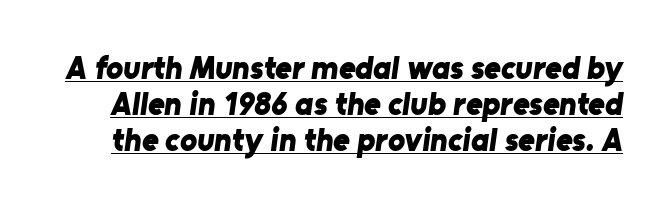
Honestly, the rows look squashed on top of each other. The specimen includes a rule beneath the text block's lines. This sample has the flowing, uneven cadence of proportional lettering. Note: no serifs on the glyphs.
